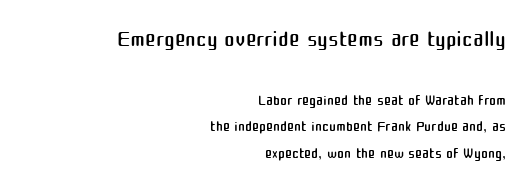
{"serif": "no", "italic": "no", "bold": "no", "weight": "regular", "width": "normal", "stroke_contrast": "medium", "x_height": "medium", "monospaced": "no", "underline": "no", "align": "right", "line_spacing": "normal", "line_spacing_ratio": 1.28, "letter_spacing": "normal", "letter_spacing_em": 0.0, "larger_block": "first", "size_ratio": 1.52, "glyph_px": 32}
